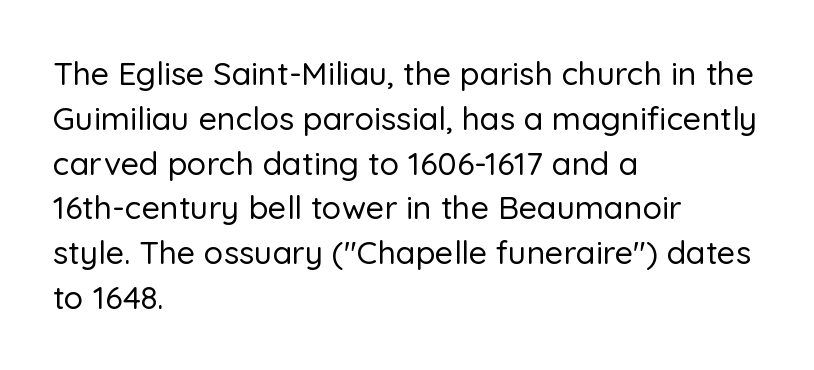
Proportional: the letters do not fall into vertical columns. Compared with typical paragraphs, the rows here are spaced about the same. The letters stand upright; this is a roman face. Notice how the passage keeps a crisp vertical edge on the left only. Inter-character spacing is left at the font's built-in metrics. The rendering shows plain stroke endings on the letterforms — a sans-serif design.
